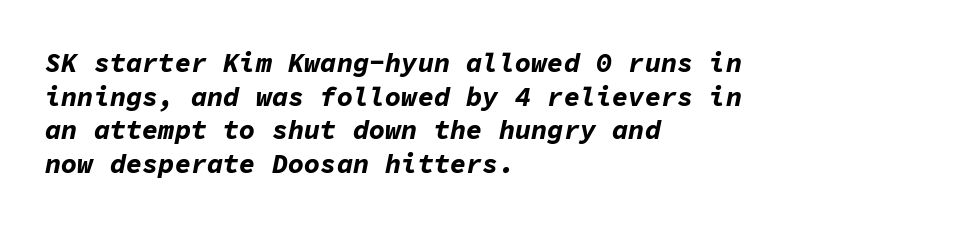
{"italic": "yes", "lean": "right", "slant_degrees": 11, "bold": "yes", "underline": "no", "align": "left", "line_spacing": "normal", "line_spacing_ratio": 1.25, "letter_spacing": "normal", "letter_spacing_em": 0.0, "glyph_px": 27}
